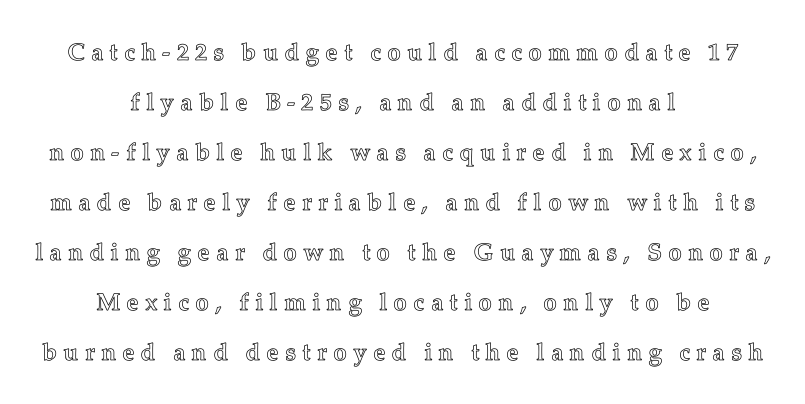
{"italic": "no", "underline": "no", "align": "center", "line_spacing": "loose", "line_spacing_ratio": 2.08, "letter_spacing": "wide", "letter_spacing_em": 0.26, "glyph_px": 24}
